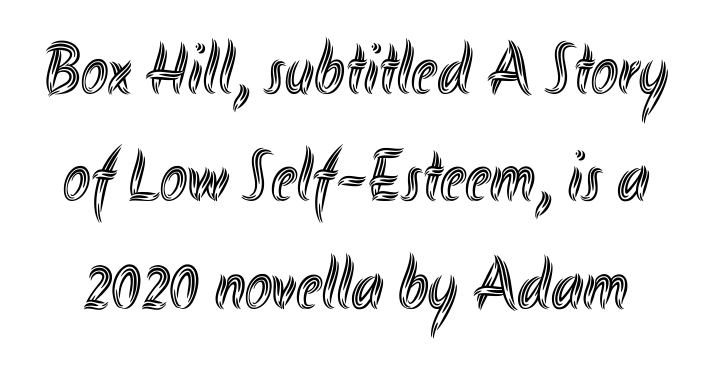
Plain, unruled lines of type. There is no visible air inserted between adjacent glyphs. Vertical spacing — default. Each letter keeps its own natural width here, so spacing adapts to shape.
